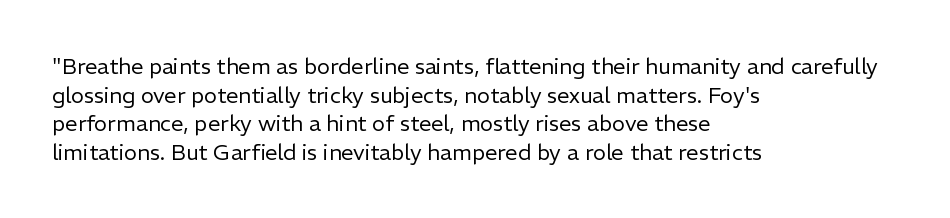
Q: Is the text bold? A: No.
Q: Is the text italic (slanted)? A: No, it is upright.
Q: Is the text underlined? A: No.
Q: How is the paragraph aligned? A: Left-aligned.
Q: Is the spacing between letters normal or unusually wide? A: Normal.
Q: Is the spacing between lines tight, normal or loose? A: Normal.
